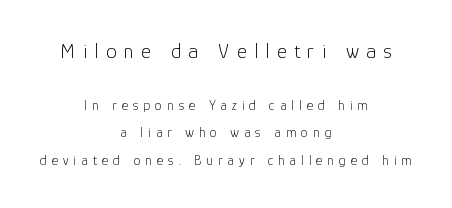
{"italic": "no", "bold": "no", "underline": "no", "align": "center", "line_spacing": "loose", "line_spacing_ratio": 1.96, "letter_spacing": "wide", "letter_spacing_em": 0.35, "larger_block": "first", "size_ratio": 1.5, "glyph_px": 21}
